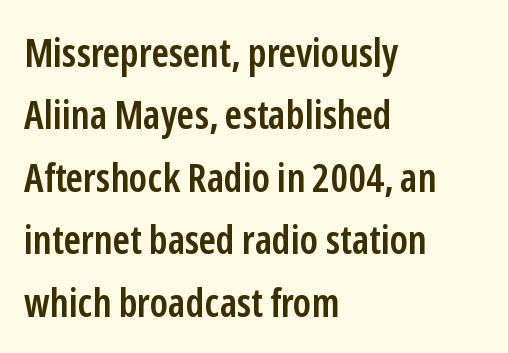
The image shows 40 px semibold, condensed sans-serif type, upright; set left-aligned, normal line spacing (1.56x), normal letter spacing, not underlined; low stroke contrast and a medium x-height.
